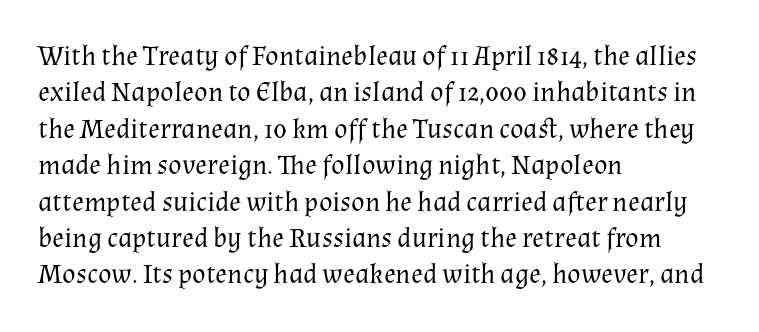
{"serif": "yes", "italic": "no", "bold": "no", "weight": "regular", "width": "normal", "stroke_contrast": "medium", "x_height": "medium", "monospaced": "no", "underline": "no", "align": "left", "line_spacing": "normal", "line_spacing_ratio": 1.3, "letter_spacing": "normal", "letter_spacing_em": 0.0, "glyph_px": 28}
